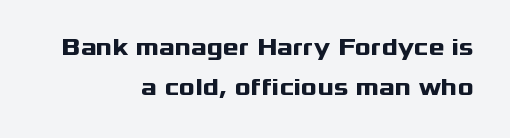
Q: Is the text bold? A: Yes.
Q: Is the text italic (slanted)? A: No, it is upright.
Q: Is the text underlined? A: No.
Q: How is the paragraph aligned? A: Right-aligned.
Q: Is the spacing between letters normal or unusually wide? A: Normal.
Q: Is the spacing between lines tight, normal or loose? A: Normal.
